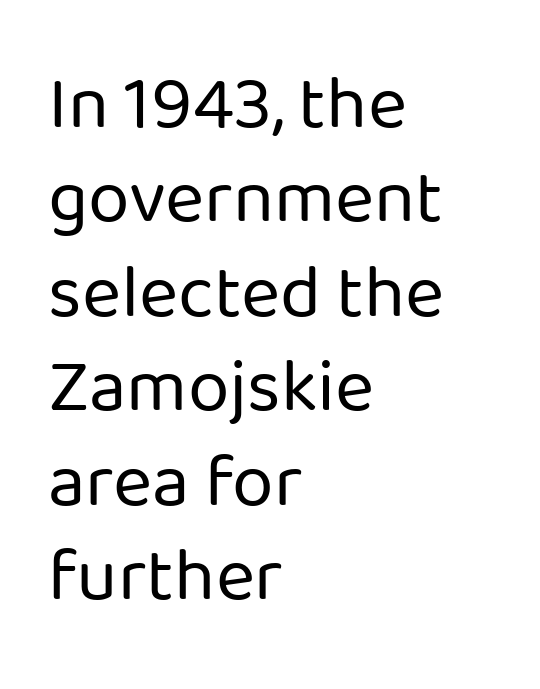
{"serif": "no", "italic": "no", "bold": "no", "weight": "regular", "width": "normal", "stroke_contrast": "low", "x_height": "medium", "monospaced": "no", "underline": "no", "align": "left", "line_spacing": "normal", "line_spacing_ratio": 1.26, "letter_spacing": "normal", "letter_spacing_em": 0.0, "glyph_px": 75}
